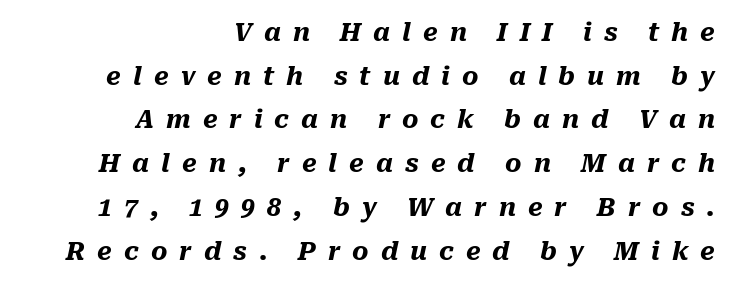
Q: Is the text bold? A: Yes.
Q: Is the text italic (slanted)? A: Yes, it leans right by about 10 degrees.
Q: Is the text underlined? A: No.
Q: How is the paragraph aligned? A: Right-aligned.
Q: Is the spacing between letters normal or unusually wide? A: Unusually wide.
